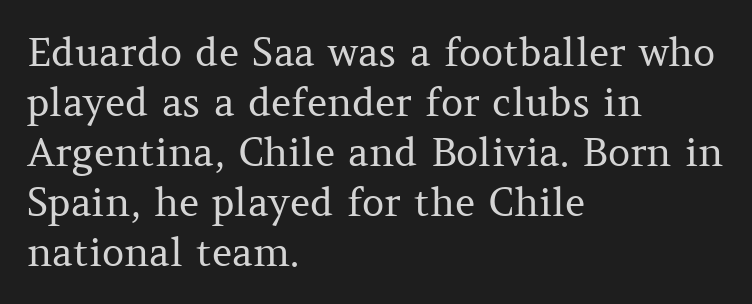
Little horizontal feet cap the strokes, marking this as serif type. This sample has the flowing, uneven cadence of proportional lettering. Unmarked baselines from the first word to the last. Casual observation: everything's shoved over to the left. The face used here is rendered with its standard letterfit. Leading matches the norm, producing a regular column.
